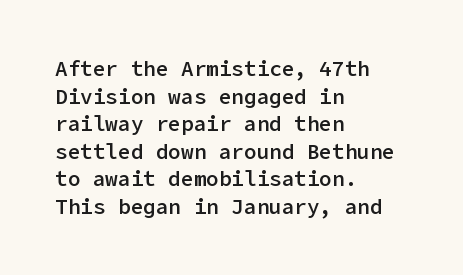
This sample uses plain, unmodified letter spacing. The foot of each line stays bare and open. The leading is moderate, giving the passage an even texture. A somewhat darkened texture: the type is semibold rather than bold.
